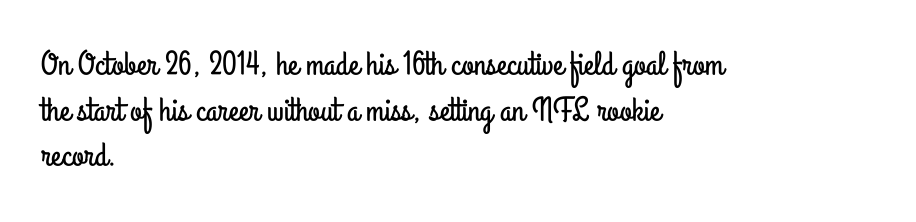
{"serif": "no", "italic": "no", "width": "condensed", "stroke_contrast": "low", "x_height": "small", "monospaced": "no", "underline": "no", "align": "left", "line_spacing": "normal", "line_spacing_ratio": 1.34, "letter_spacing": "normal", "letter_spacing_em": 0.0, "glyph_px": 34}
